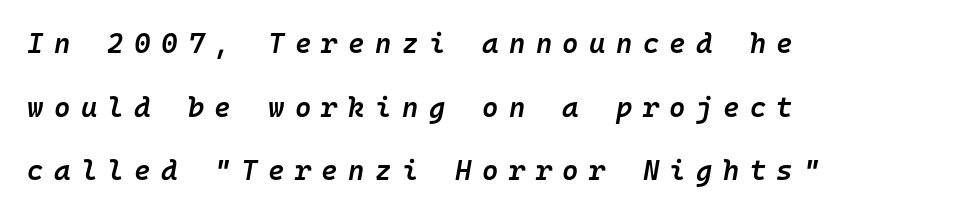
The image shows 28 px semibold type, italic (leaning right), monospaced; set left-aligned, loose line spacing (2.27x), unusually wide letter spacing (+0.37 em), not underlined; low stroke contrast and a medium x-height.
